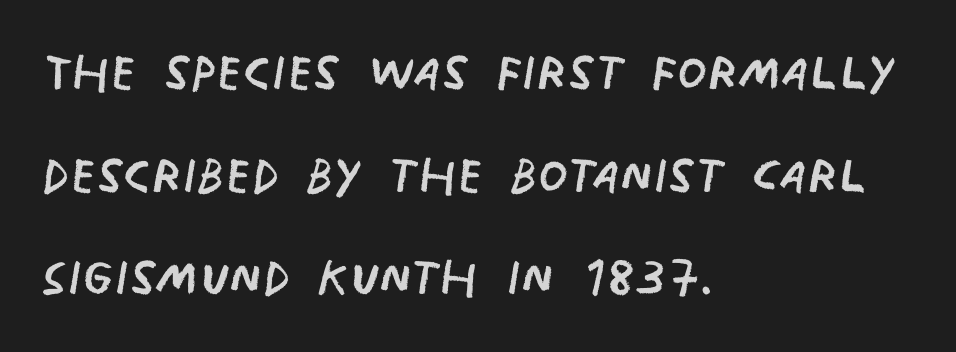
Q: Is the text bold? A: No.
Q: Is the typeface a serif or a sans-serif typeface? A: Sans-serif.
Q: Is the text underlined? A: No.
Q: How is the paragraph aligned? A: Left-aligned.
Q: Is the spacing between letters normal or unusually wide? A: Normal.
Q: Is the spacing between lines tight, normal or loose? A: Normal.
Q: Width (condensed, normal, or wide)? A: Condensed.
Q: Stroke contrast? A: Low.
Q: x-height? A: Large.
Q: Monospaced? A: No.
